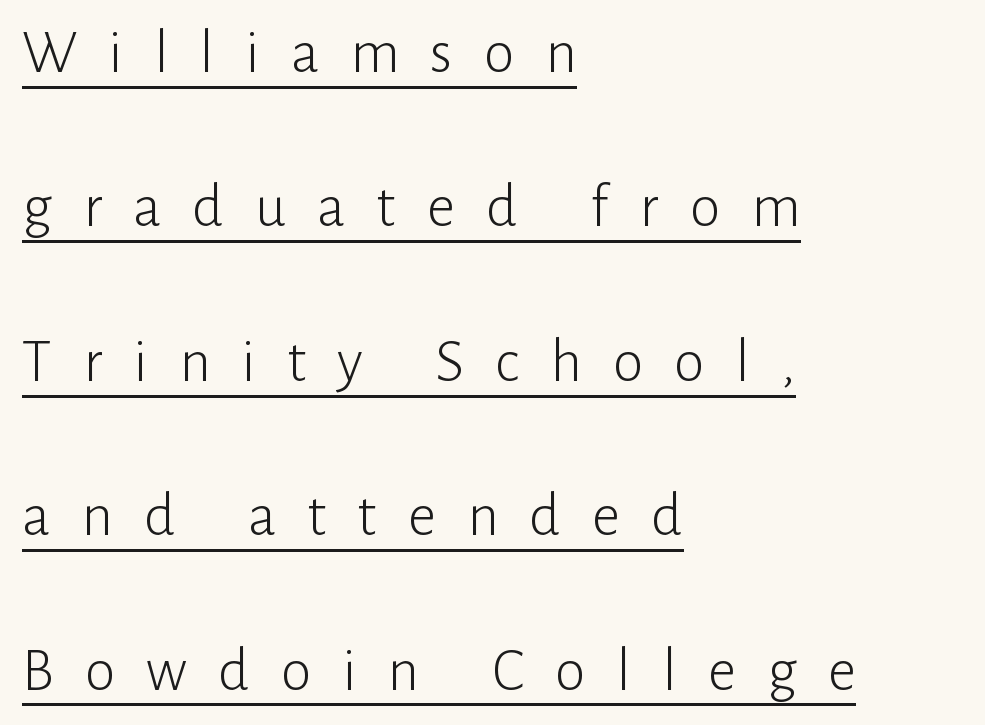
Q: Is the text bold? A: No.
Q: Is the text italic (slanted)? A: No, it is upright.
Q: Is the typeface a serif or a sans-serif typeface? A: Sans-serif.
Q: Is the text underlined? A: Yes.
Q: How is the paragraph aligned? A: Left-aligned.
Q: Is the spacing between letters normal or unusually wide? A: Unusually wide.
Q: Is the spacing between lines tight, normal or loose? A: Loose.
Q: Width (condensed, normal, or wide)? A: Normal.
Q: Stroke contrast? A: Low.
Q: x-height? A: Medium.
Q: Monospaced? A: No.
